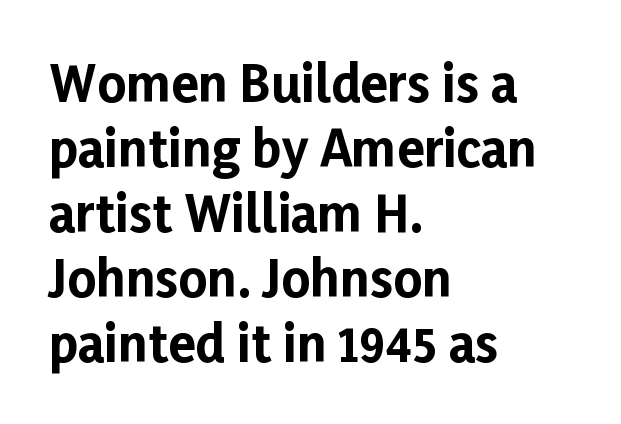
The image shows 50 px bold sans-serif type, upright; set left-aligned, normal line spacing (1.3x), normal letter spacing, not underlined; low stroke contrast and a medium x-height.
